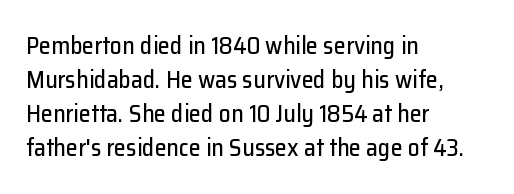
Each word holds together tightly as a unit, with standard inter-letter gaps. Horizontally, the lines are justified to the leading edge only. Check the space under the baseline: it is left empty. Leading matches the norm, producing a regular column.
